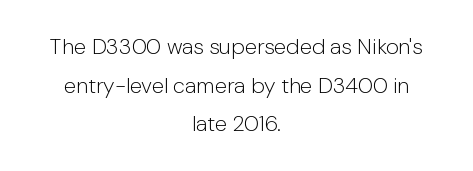
The lines are quadded center. Notice how the stems are strictly vertical — no italics here. Each row of text sits above clean, open space. A quiet, ordinary-to-light weight characterises the typeface.
